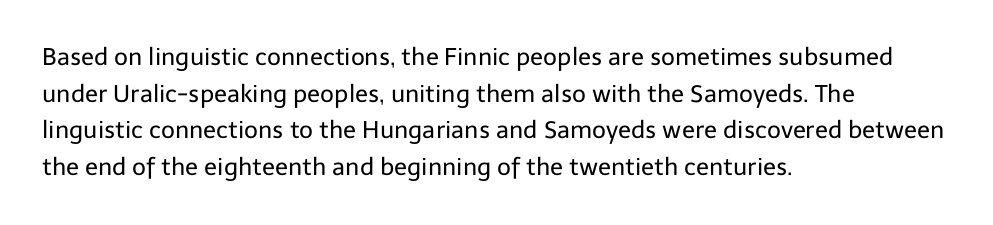
Q: Is the text bold? A: No.
Q: Is the text italic (slanted)? A: No, it is upright.
Q: Is the text underlined? A: No.
Q: How is the paragraph aligned? A: Left-aligned.
Q: Is the spacing between letters normal or unusually wide? A: Normal.
Q: Is the spacing between lines tight, normal or loose? A: Normal.
